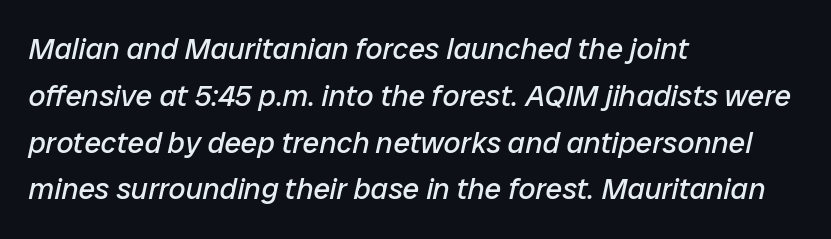
Q: Is the text bold? A: No.
Q: Is the text italic (slanted)? A: Yes, it leans right by about 12 degrees.
Q: Is the text underlined? A: No.
Q: How is the paragraph aligned? A: Left-aligned.
Q: Is the spacing between letters normal or unusually wide? A: Normal.
Q: Is the spacing between lines tight, normal or loose? A: Normal.
Q: Width (condensed, normal, or wide)? A: Normal.
Q: Stroke contrast? A: Low.
Q: x-height? A: Medium.
Q: Monospaced? A: No.
